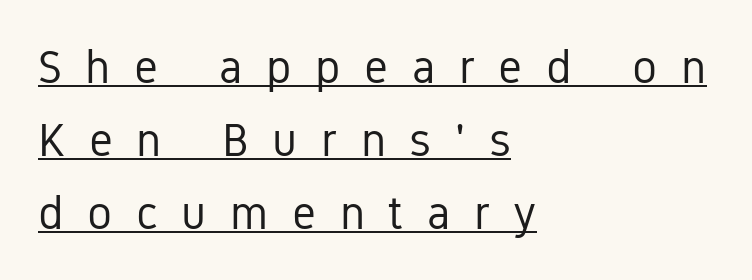
Q: Is the text bold? A: No.
Q: Is the text italic (slanted)? A: No, it is upright.
Q: Is the typeface a serif or a sans-serif typeface? A: Sans-serif.
Q: Is the text underlined? A: Yes.
Q: How is the paragraph aligned? A: Left-aligned.
Q: Is the spacing between letters normal or unusually wide? A: Unusually wide.
Q: Is the spacing between lines tight, normal or loose? A: Normal.
Q: Width (condensed, normal, or wide)? A: Condensed.
Q: Stroke contrast? A: Low.
Q: x-height? A: Medium.
Q: Monospaced? A: No.
